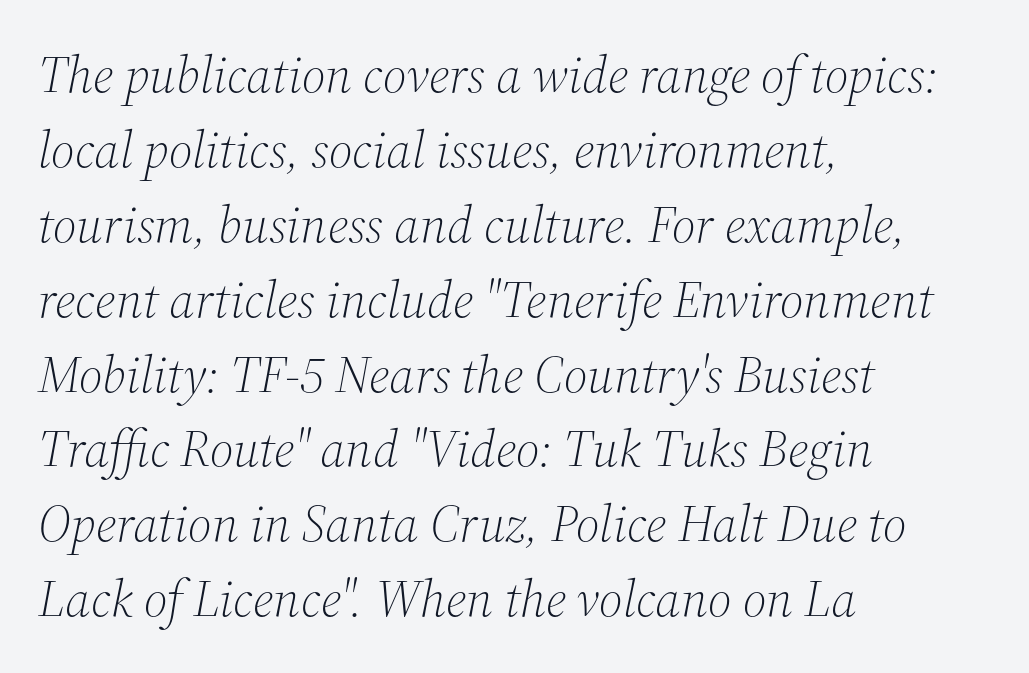
The image shows 52 px light serif type, italic (leaning right); set left-aligned, normal line spacing (1.44x), normal letter spacing, not underlined; medium stroke contrast and a medium x-height.
